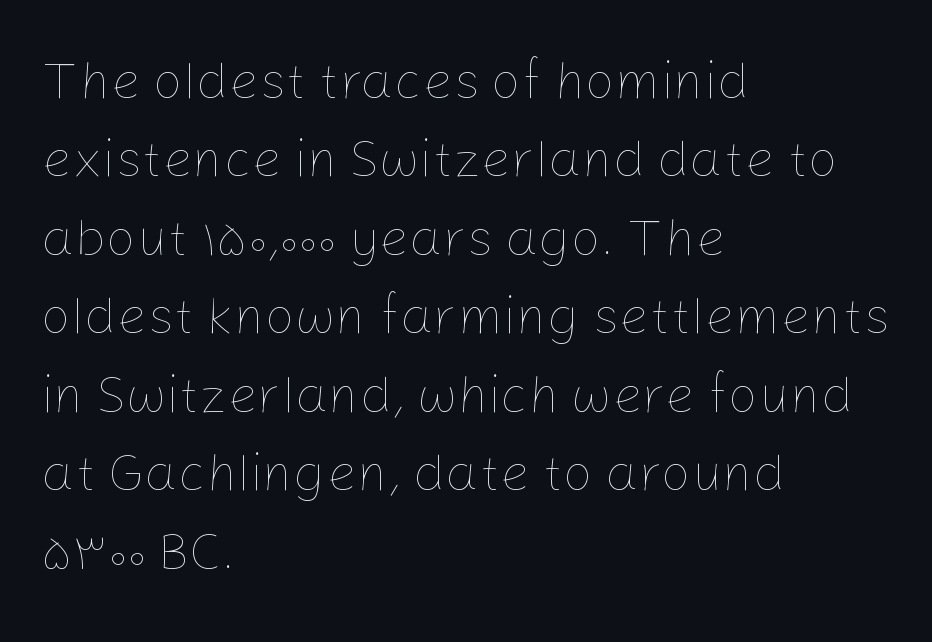
{"italic": "no", "bold": "no", "weight": "thin", "width": "normal", "stroke_contrast": "low", "x_height": "medium", "monospaced": "no", "underline": "no", "align": "left", "line_spacing": "normal", "line_spacing_ratio": 1.48, "letter_spacing": "normal", "letter_spacing_em": 0.0, "glyph_px": 53}
